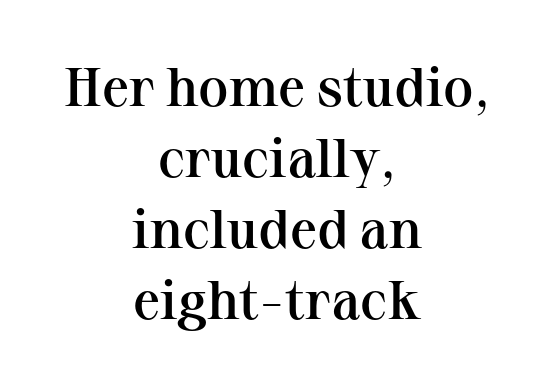
{"serif": "yes", "italic": "no", "bold": "semi", "weight": "semibold", "width": "normal", "stroke_contrast": "medium", "x_height": "medium", "monospaced": "no", "underline": "no", "align": "center", "line_spacing": "normal", "line_spacing_ratio": 1.29, "letter_spacing": "normal", "letter_spacing_em": 0.0, "glyph_px": 55}
